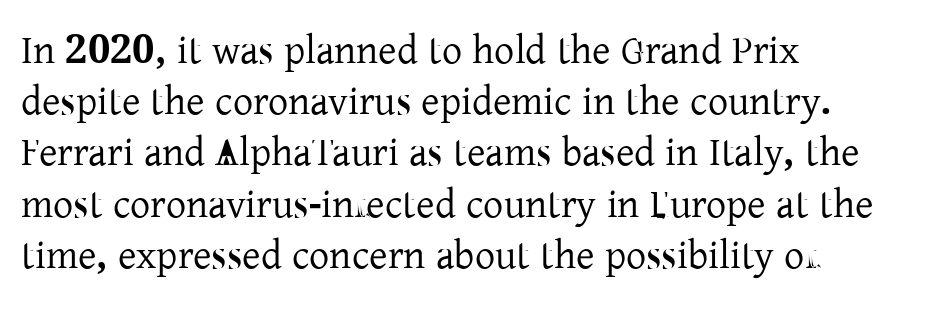
Q: Is the text italic (slanted)? A: No, it is upright.
Q: Is the typeface a serif or a sans-serif typeface? A: Serif.
Q: Is the text underlined? A: No.
Q: How is the paragraph aligned? A: Left-aligned.
Q: Is the spacing between letters normal or unusually wide? A: Normal.
Q: Is the spacing between lines tight, normal or loose? A: Normal.
Q: Width (condensed, normal, or wide)? A: Normal.
Q: Stroke contrast? A: Low.
Q: x-height? A: Medium.
Q: Monospaced? A: No.
